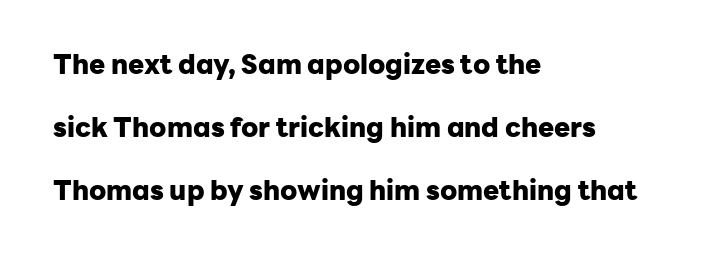
The image shows 27 px bold type, upright; set left-aligned, loose line spacing (2.33x), normal letter spacing, not underlined.
